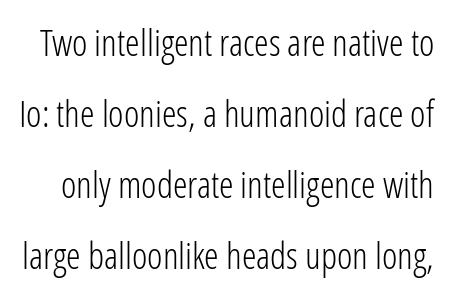
Q: Is the text bold? A: No.
Q: Is the text italic (slanted)? A: No, it is upright.
Q: Is the typeface a serif or a sans-serif typeface? A: Sans-serif.
Q: Is the text underlined? A: No.
Q: Is the spacing between letters normal or unusually wide? A: Normal.
Q: Is the spacing between lines tight, normal or loose? A: Loose.
Q: Width (condensed, normal, or wide)? A: Condensed.
Q: Stroke contrast? A: Low.
Q: x-height? A: Medium.
Q: Monospaced? A: No.
